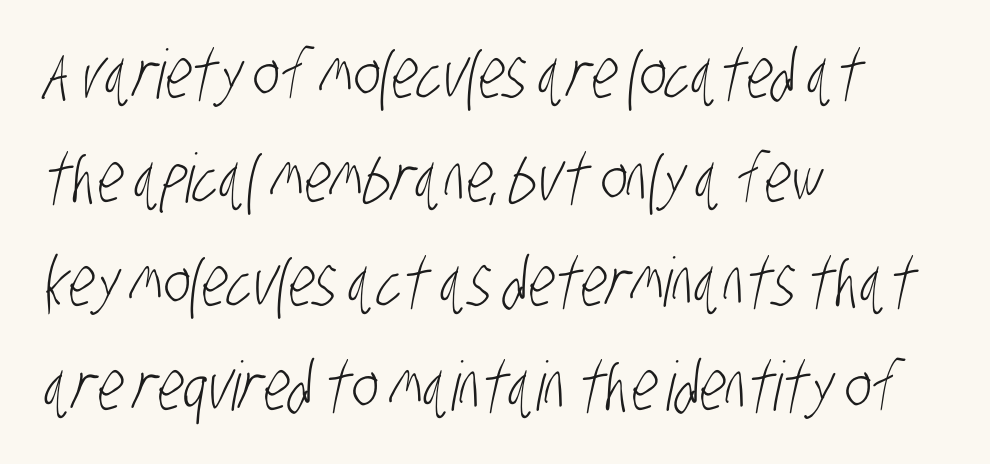
Q: Is the text bold? A: No.
Q: Is the typeface a serif or a sans-serif typeface? A: Sans-serif.
Q: Is the text underlined? A: No.
Q: How is the paragraph aligned? A: Left-aligned.
Q: Is the spacing between letters normal or unusually wide? A: Normal.
Q: Is the spacing between lines tight, normal or loose? A: Normal.
Q: Width (condensed, normal, or wide)? A: Condensed.
Q: Stroke contrast? A: Low.
Q: x-height? A: Large.
Q: Monospaced? A: No.
